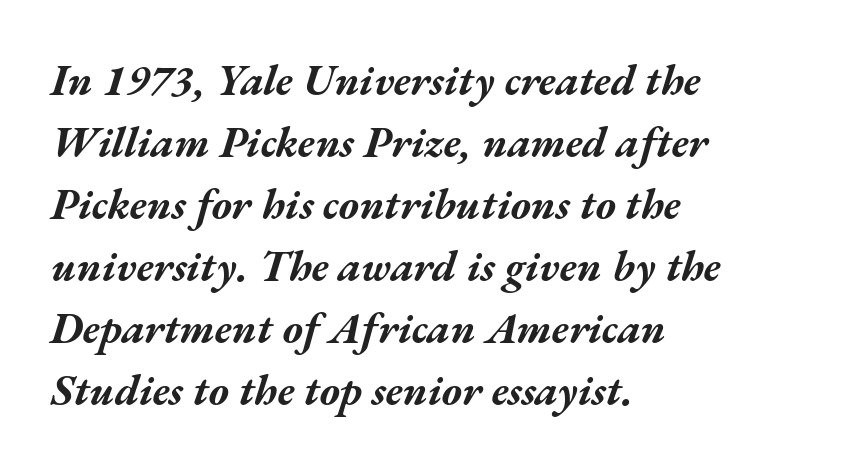
The image shows 43 px bold, wide type, italic (leaning right); set left-aligned, normal line spacing (1.44x), normal letter spacing, not underlined; medium stroke contrast and a medium x-height.
